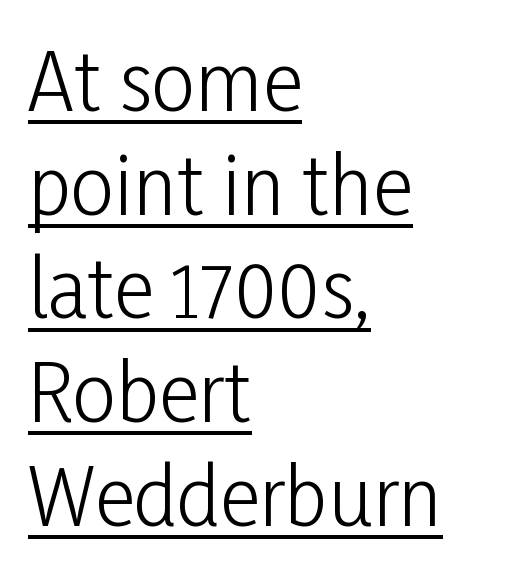
{"serif": "no", "italic": "no", "bold": "no", "weight": "light", "width": "condensed", "stroke_contrast": "low", "x_height": "medium", "monospaced": "no", "underline": "yes", "align": "left", "line_spacing": "normal", "line_spacing_ratio": 1.33, "letter_spacing": "normal", "letter_spacing_em": 0.0, "glyph_px": 78}
